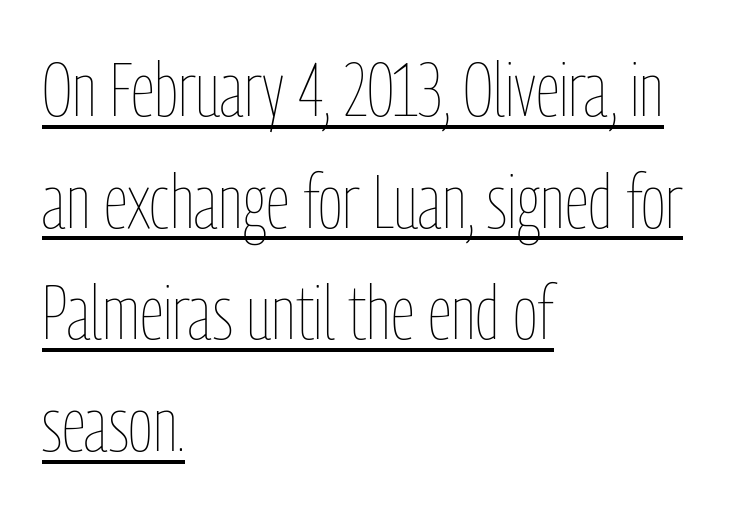
{"italic": "no", "bold": "no", "weight": "thin", "width": "condensed", "stroke_contrast": "low", "x_height": "medium", "monospaced": "no", "underline": "yes", "align": "left", "line_spacing": "normal", "line_spacing_ratio": 1.47, "letter_spacing": "normal", "letter_spacing_em": 0.0, "glyph_px": 76}
